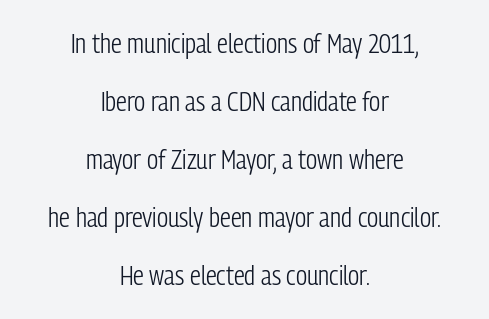
{"italic": "no", "bold": "no", "underline": "no", "align": "center", "line_spacing": "loose", "line_spacing_ratio": 2.15, "letter_spacing": "normal", "letter_spacing_em": 0.0, "glyph_px": 27}
